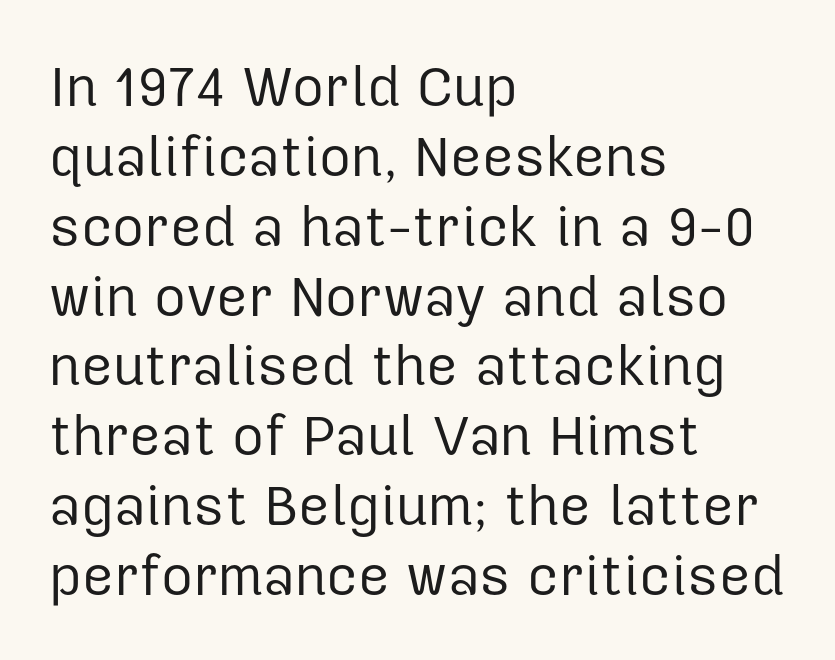
{"serif": "no", "italic": "no", "bold": "no", "weight": "regular", "width": "normal", "stroke_contrast": "low", "x_height": "medium", "monospaced": "no", "underline": "no", "align": "left", "line_spacing": "normal", "line_spacing_ratio": 1.27, "letter_spacing": "normal", "letter_spacing_em": 0.0, "glyph_px": 55}
